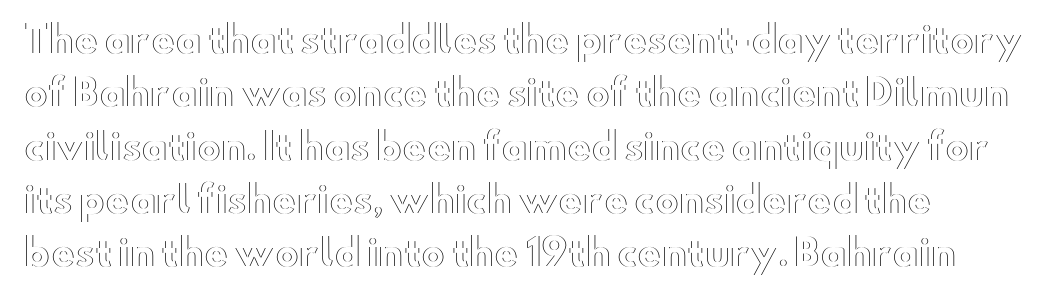
The image shows 36 px wide type, upright; set normal line spacing (1.48x), normal letter spacing, not underlined; a small x-height.
